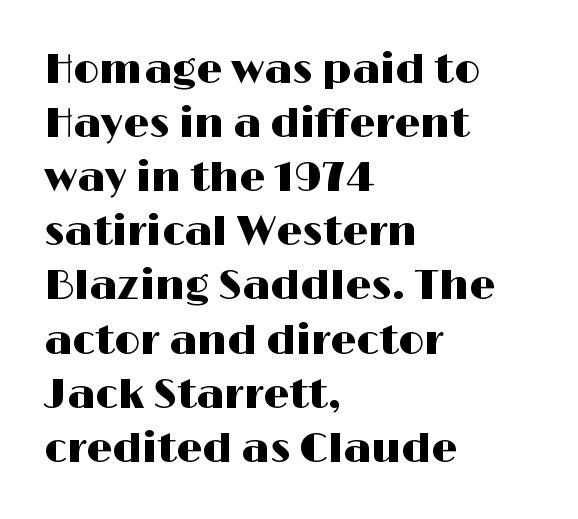
The image shows 41 px wide sans-serif type, upright; set left-aligned, normal line spacing (1.32x), normal letter spacing, not underlined; high stroke contrast and a medium x-height.
